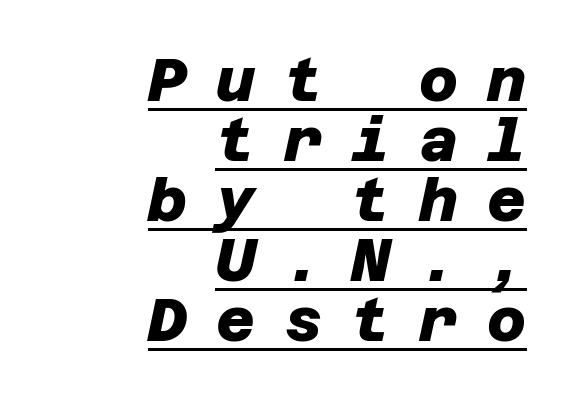
{"serif": "no", "bold": "yes", "weight": "heavy", "width": "normal", "stroke_contrast": "low", "x_height": "large", "underline": "yes", "align": "right", "line_spacing": "tight", "line_spacing_ratio": 1.0, "letter_spacing": "wide", "letter_spacing_em": 0.48, "glyph_px": 60}
